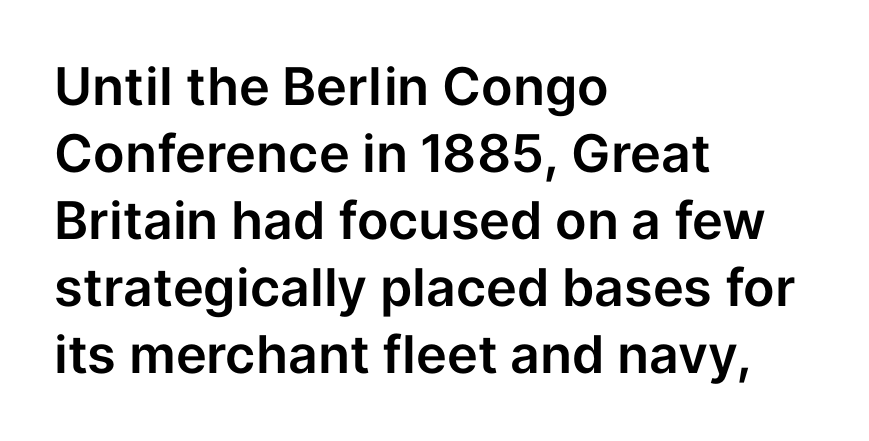
The image shows 52 px sans-serif type, upright; set left-aligned, normal line spacing (1.29x), normal letter spacing, not underlined; low stroke contrast and a medium x-height.
